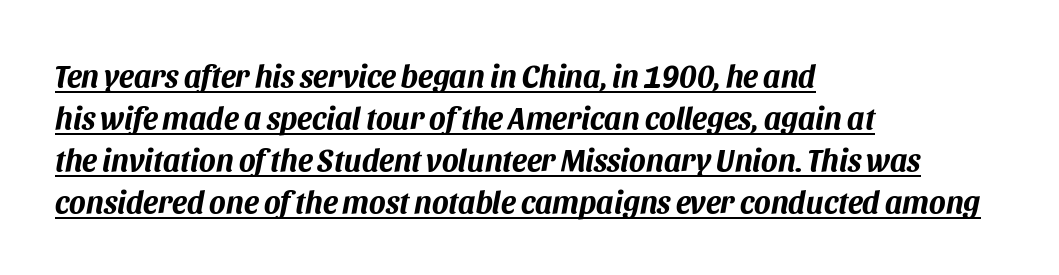
The image shows 31 px bold type, italic (leaning right); set left-aligned, normal line spacing (1.36x), normal letter spacing, underlined; medium stroke contrast and a large x-height.
